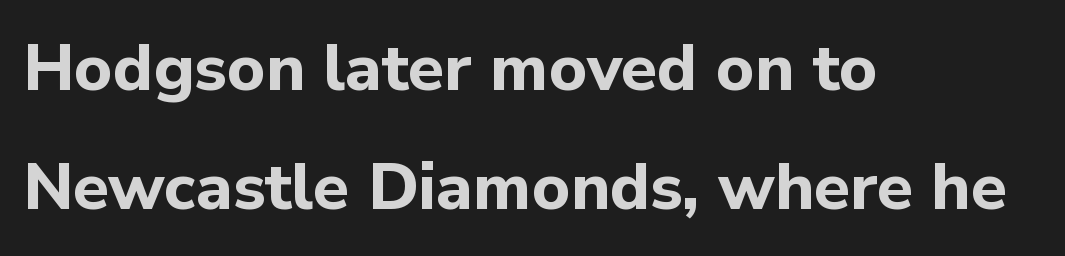
Tracking value appears to be zero — textbook default spacing. As a designer I'd log this as weight 700, bold. Are there feet on the stems? There aren't — it's a sans. Words float on clear page, feet unadorned.
